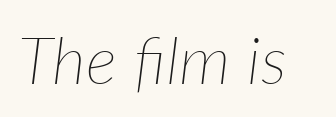
The image shows 66 px thin type, italic (leaning right); set normal letter spacing, not underlined; low stroke contrast and a medium x-height.
